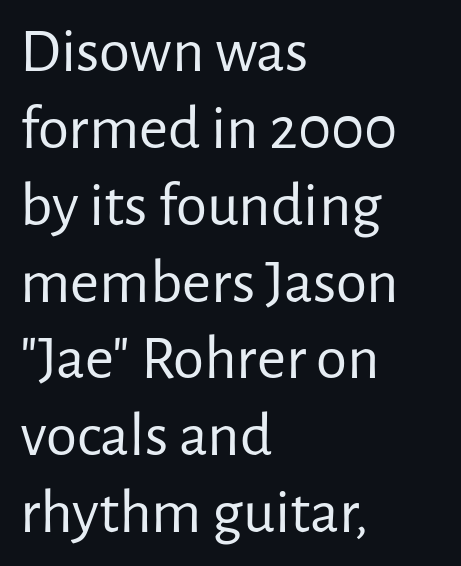
The image shows 63 px regular-weight sans-serif type, upright; set left-aligned, line spacing 1.22x, normal letter spacing, not underlined; low stroke contrast and a medium x-height.
